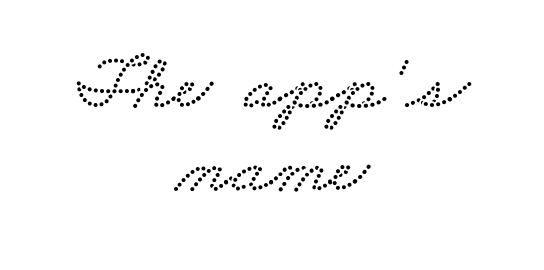
{"width": "wide", "stroke_contrast": "low", "x_height": "small", "monospaced": "no", "underline": "no", "align": "center", "line_spacing": "tight", "line_spacing_ratio": 1.04, "letter_spacing": "normal", "letter_spacing_em": 0.0, "glyph_px": 80}
